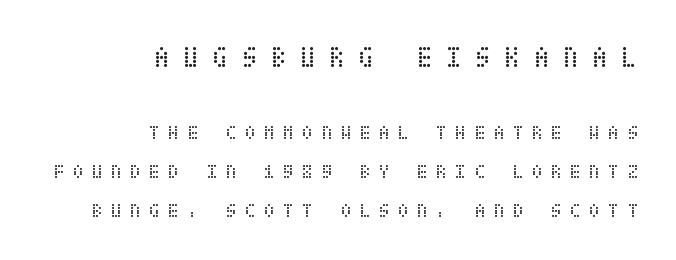
Q: Is the text bold? A: No.
Q: Is the text italic (slanted)? A: No, it is upright.
Q: Is the text underlined? A: No.
Q: How is the paragraph aligned? A: Right-aligned.
Q: Is the spacing between letters normal or unusually wide? A: Unusually wide.
Q: Is the spacing between lines tight, normal or loose? A: Loose.
Q: Which block of text is set in a larger size, the first (top) or the second (bottom)? A: The first (top) one.
Q: Width (condensed, normal, or wide)? A: Condensed.
Q: Stroke contrast? A: Low.
Q: x-height? A: Large.
